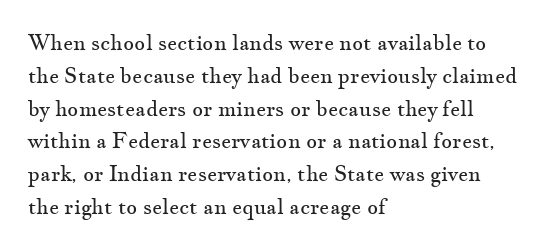
Q: Is the text bold? A: No.
Q: Is the text italic (slanted)? A: No, it is upright.
Q: Is the text underlined? A: No.
Q: How is the paragraph aligned? A: Left-aligned.
Q: Is the spacing between letters normal or unusually wide? A: Normal.
Q: Is the spacing between lines tight, normal or loose? A: Normal.
